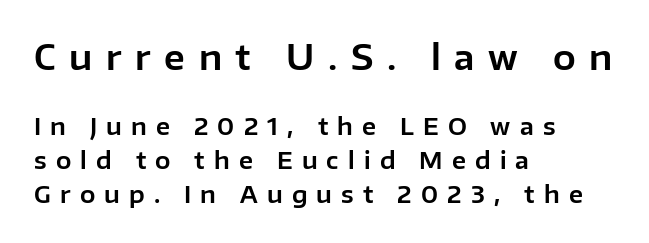
{"serif": "no", "italic": "no", "width": "normal", "stroke_contrast": "low", "x_height": "medium", "monospaced": "no", "underline": "no", "align": "left", "line_spacing": "normal", "line_spacing_ratio": 1.47, "letter_spacing": "wide", "letter_spacing_em": 0.4, "larger_block": "first", "size_ratio": 1.48, "glyph_px": 34}
